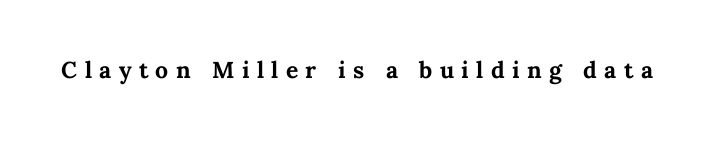
Q: Is the text bold? A: Yes.
Q: Is the text italic (slanted)? A: No, it is upright.
Q: Is the text underlined? A: No.
Q: Is the spacing between letters normal or unusually wide? A: Unusually wide.
